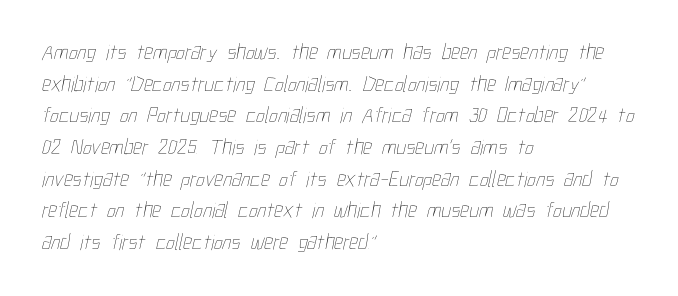
Q: Is the text bold? A: No.
Q: Is the text underlined? A: No.
Q: How is the paragraph aligned? A: Left-aligned.
Q: Is the spacing between letters normal or unusually wide? A: Normal.
Q: Is the spacing between lines tight, normal or loose? A: Normal.
